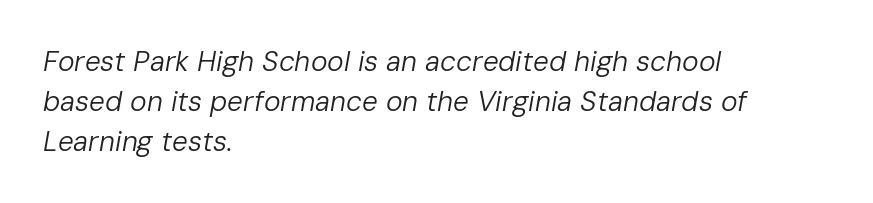
The image shows 28 px regular-weight type, italic (leaning right); set left-aligned, normal line spacing (1.42x), normal letter spacing, not underlined; low stroke contrast and a medium x-height.
